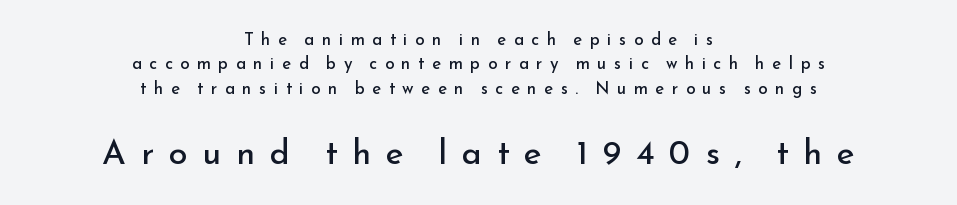
{"serif": "no", "italic": "no", "bold": "no", "weight": "regular", "width": "normal", "stroke_contrast": "low", "x_height": "small", "monospaced": "no", "underline": "no", "align": "center", "line_spacing": "normal", "line_spacing_ratio": 1.43, "letter_spacing": "wide", "letter_spacing_em": 0.44, "larger_block": "second", "size_ratio": 2.0, "glyph_px": 34}
